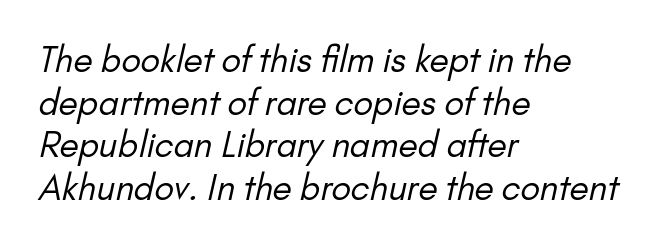
Q: Is the text bold? A: No.
Q: Is the typeface a serif or a sans-serif typeface? A: Sans-serif.
Q: Is the text underlined? A: No.
Q: How is the paragraph aligned? A: Left-aligned.
Q: Is the spacing between letters normal or unusually wide? A: Normal.
Q: Width (condensed, normal, or wide)? A: Normal.
Q: Stroke contrast? A: Low.
Q: x-height? A: Small.
Q: Monospaced? A: No.
